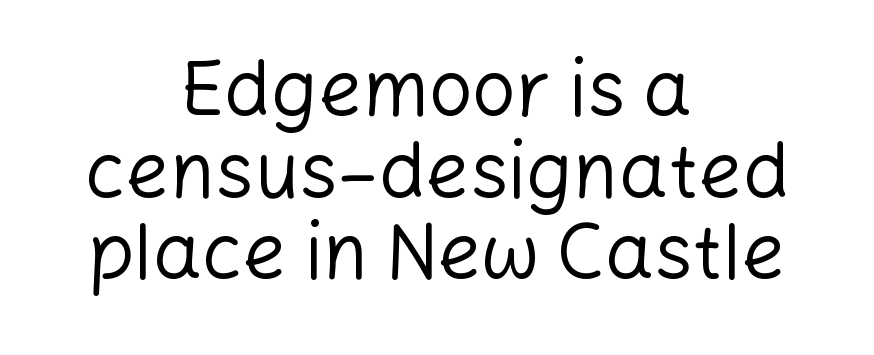
Q: Is the text bold? A: No.
Q: Is the text italic (slanted)? A: No, it is upright.
Q: Is the typeface a serif or a sans-serif typeface? A: Sans-serif.
Q: Is the text underlined? A: No.
Q: How is the paragraph aligned? A: Centered.
Q: Is the spacing between letters normal or unusually wide? A: Normal.
Q: Is the spacing between lines tight, normal or loose? A: Tight.
Q: Width (condensed, normal, or wide)? A: Normal.
Q: Stroke contrast? A: Low.
Q: x-height? A: Medium.
Q: Monospaced? A: No.
